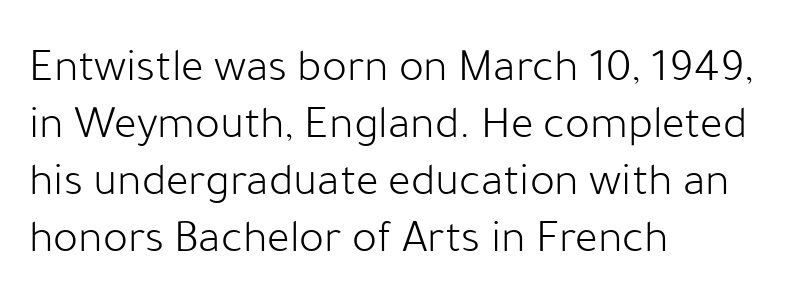
The image shows 47 px light sans-serif type, upright; set left-aligned, line spacing 1.21x, normal letter spacing, not underlined; low stroke contrast and a medium x-height.
